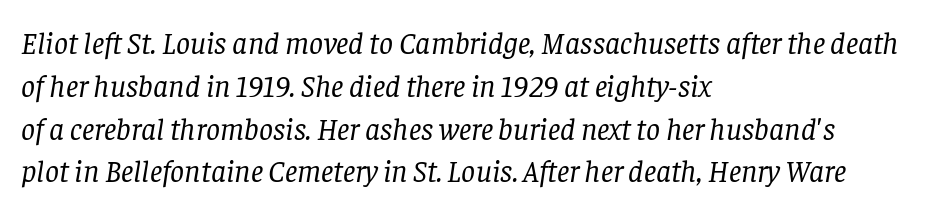
{"serif": "yes", "italic": "yes", "lean": "right", "slant_degrees": 8, "bold": "no", "weight": "regular", "width": "normal", "stroke_contrast": "low", "x_height": "large", "monospaced": "no", "underline": "no", "align": "left", "line_spacing": "normal", "line_spacing_ratio": 1.38, "letter_spacing": "normal", "letter_spacing_em": 0.0, "glyph_px": 31}
